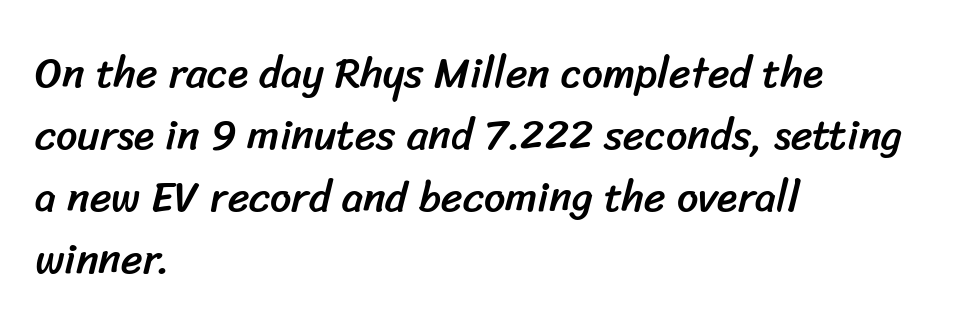
Descenders hang freely into open space. The line-height multiplier appears to be the usual default. These lines are rendered in a variable-pitch font. The font family rendered here belongs to the sans-serif group. Spacing between characters is what you'd get straight out of the box. The typesetter chose a ragged-right arrangement here.
